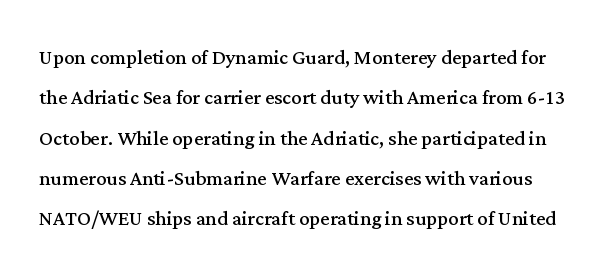
{"italic": "no", "bold": "no", "underline": "no", "line_spacing": "normal", "line_spacing_ratio": 1.55, "letter_spacing": "normal", "letter_spacing_em": 0.0, "glyph_px": 26}
